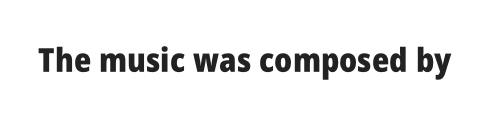
The image shows 33 px heavy, condensed sans-serif type, upright; set normal letter spacing, not underlined; low stroke contrast and a large x-height.
